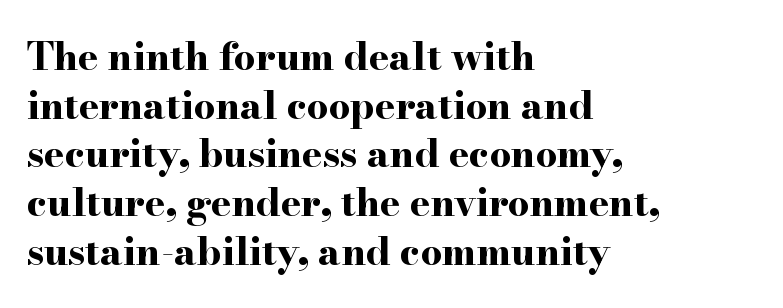
Q: Is the text bold? A: Yes.
Q: Is the text italic (slanted)? A: No, it is upright.
Q: Is the typeface a serif or a sans-serif typeface? A: Serif.
Q: Is the text underlined? A: No.
Q: How is the paragraph aligned? A: Left-aligned.
Q: Is the spacing between letters normal or unusually wide? A: Normal.
Q: Is the spacing between lines tight, normal or loose? A: Normal.
Q: Width (condensed, normal, or wide)? A: Wide.
Q: Stroke contrast? A: High.
Q: x-height? A: Small.
Q: Monospaced? A: No.
